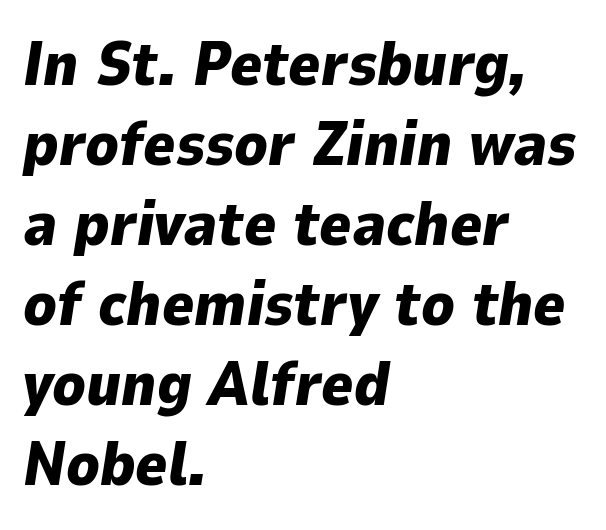
{"italic": "yes", "lean": "right", "slant_degrees": 9, "bold": "yes", "weight": "heavy", "width": "normal", "stroke_contrast": "low", "x_height": "medium", "monospaced": "no", "underline": "no", "align": "left", "line_spacing": "normal", "line_spacing_ratio": 1.31, "letter_spacing": "normal", "letter_spacing_em": 0.0, "glyph_px": 61}
